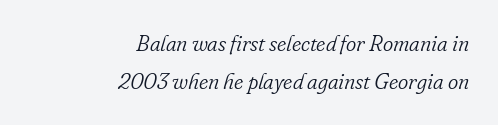
Q: Is the text bold? A: No.
Q: Is the text italic (slanted)? A: Yes, it leans right by about 16 degrees.
Q: Is the text underlined? A: No.
Q: How is the paragraph aligned? A: Right-aligned.
Q: Is the spacing between letters normal or unusually wide? A: Normal.
